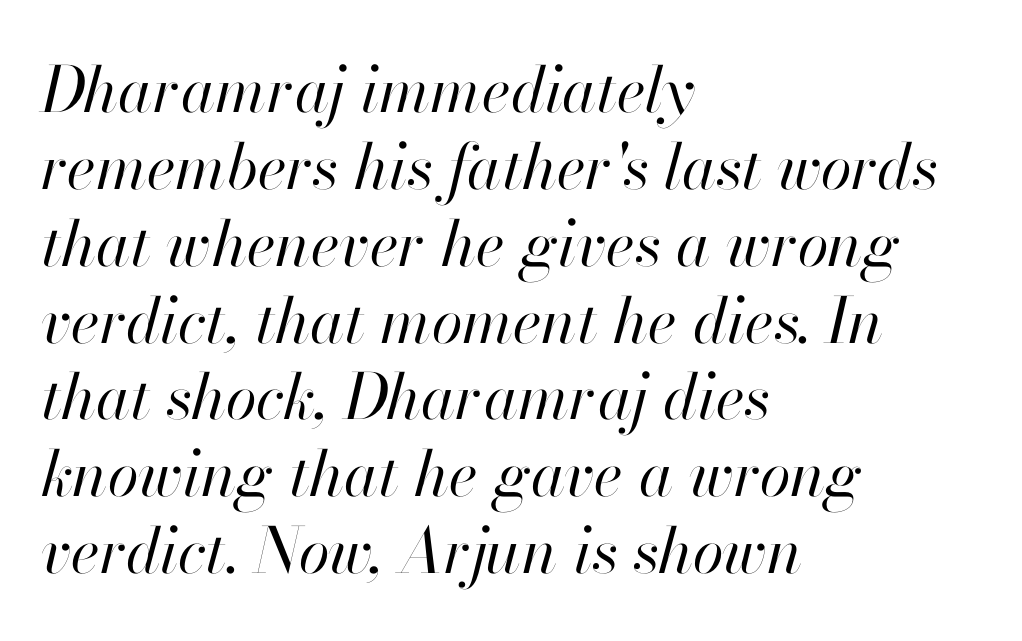
The image shows 63 px regular-weight type, italic (leaning right); set left-aligned, line spacing 1.22x, normal letter spacing, not underlined; high stroke contrast and a small x-height.
